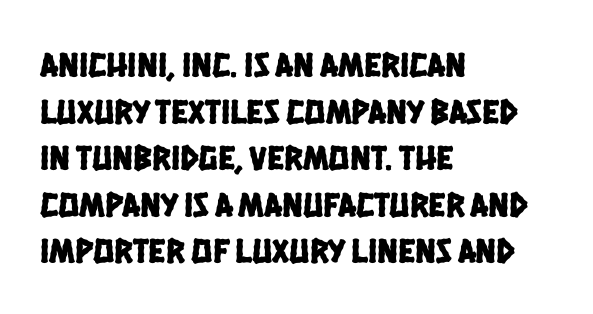
Q: Is the typeface a serif or a sans-serif typeface? A: Sans-serif.
Q: Is the text underlined? A: No.
Q: How is the paragraph aligned? A: Left-aligned.
Q: Is the spacing between letters normal or unusually wide? A: Normal.
Q: Is the spacing between lines tight, normal or loose? A: Normal.
Q: Width (condensed, normal, or wide)? A: Condensed.
Q: Stroke contrast? A: Low.
Q: x-height? A: Large.
Q: Monospaced? A: No.
